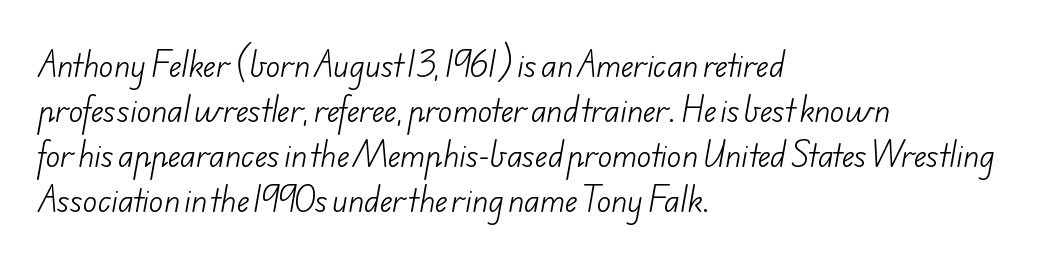
The image shows 30 px light sans-serif type; set left-aligned, normal line spacing (1.5x), normal letter spacing, not underlined; low stroke contrast and a small x-height.
